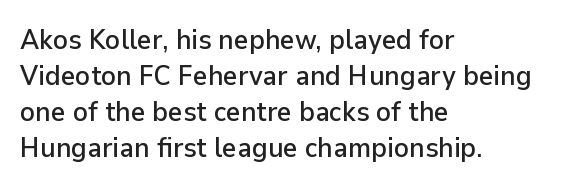
The image shows 28 px sans-serif type, upright; set left-aligned, normal line spacing (1.28x), normal letter spacing, not underlined; low stroke contrast and a medium x-height.
